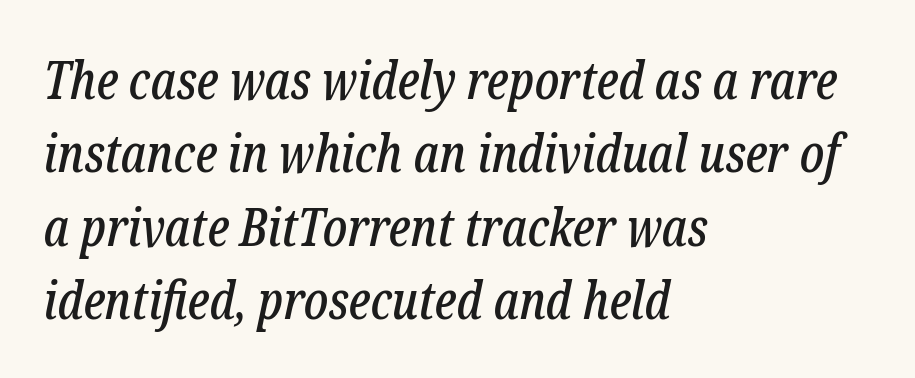
Emphasis-style slanted type is in use. Caption: standard tracking, unaltered. The designer went with a serif here, giving each stem small feet. Evenly set lines give the paragraph a standard silhouette. Which margin do the lines hug? The left one — the right edge is uneven. Think of a printed novel: that variable character pitch is what you see here.
